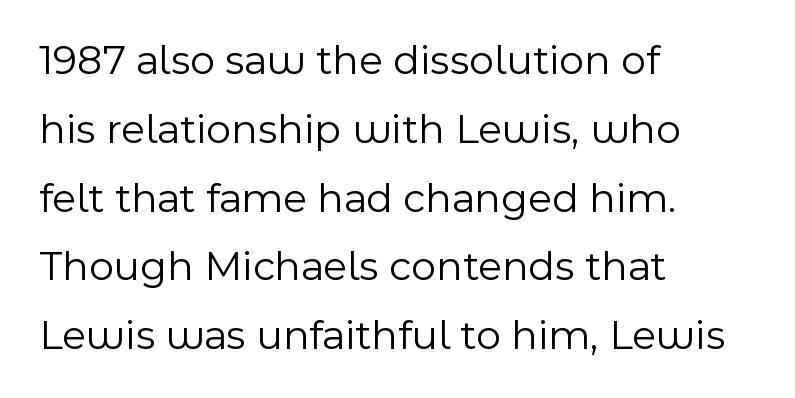
Q: Is the text bold? A: No.
Q: Is the text italic (slanted)? A: No, it is upright.
Q: Is the typeface a serif or a sans-serif typeface? A: Sans-serif.
Q: Is the text underlined? A: No.
Q: How is the paragraph aligned? A: Left-aligned.
Q: Is the spacing between letters normal or unusually wide? A: Normal.
Q: Is the spacing between lines tight, normal or loose? A: Normal.
Q: Width (condensed, normal, or wide)? A: Normal.
Q: x-height? A: Medium.
Q: Monospaced? A: No.
